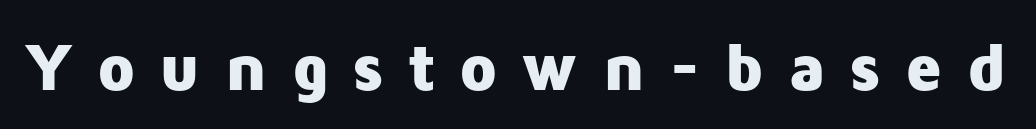
The image shows 68 px heavy sans-serif type, upright; set unusually wide letter spacing (+0.34 em), not underlined; low stroke contrast and a medium x-height.
